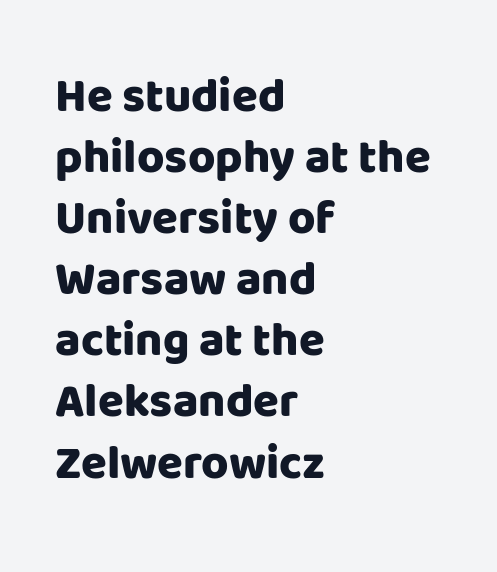
{"serif": "no", "italic": "no", "bold": "yes", "weight": "heavy", "width": "normal", "stroke_contrast": "low", "x_height": "large", "monospaced": "no", "underline": "no", "align": "left", "line_spacing": "normal", "line_spacing_ratio": 1.3, "letter_spacing": "normal", "letter_spacing_em": 0.0, "glyph_px": 47}
